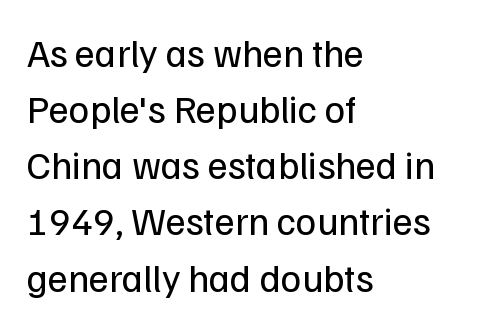
The image shows 39 px regular-weight sans-serif type, upright; set left-aligned, normal line spacing (1.44x), normal letter spacing, not underlined; low stroke contrast and a medium x-height.
